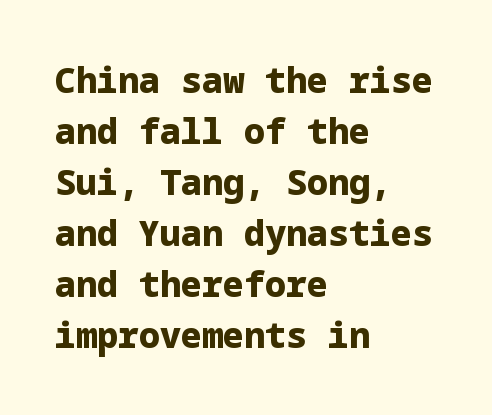
Q: Is the text bold? A: Yes.
Q: Is the text italic (slanted)? A: No, it is upright.
Q: Is the typeface a serif or a sans-serif typeface? A: Sans-serif.
Q: Is the text underlined? A: No.
Q: How is the paragraph aligned? A: Left-aligned.
Q: Is the spacing between letters normal or unusually wide? A: Normal.
Q: Is the spacing between lines tight, normal or loose? A: Normal.
Q: Width (condensed, normal, or wide)? A: Normal.
Q: Stroke contrast? A: Low.
Q: x-height? A: Medium.
